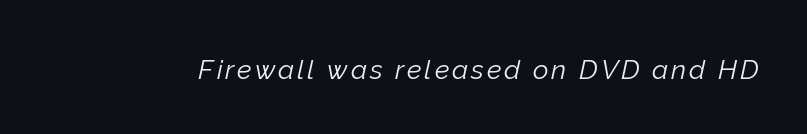
The image shows 27 px text type, italic (leaning right); set not underlined.
